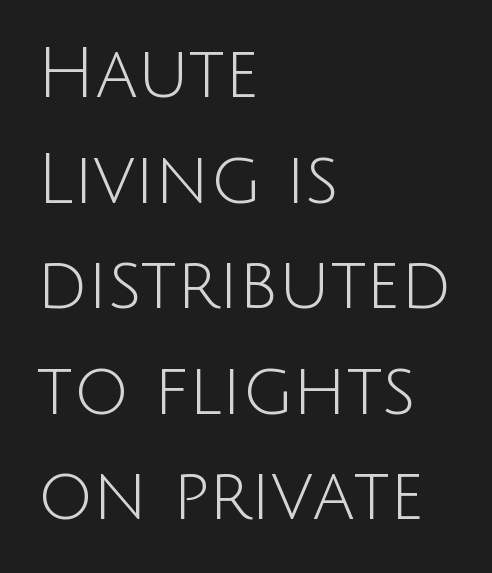
{"serif": "no", "italic": "no", "bold": "no", "weight": "light", "width": "normal", "stroke_contrast": "low", "x_height": "large", "monospaced": "no", "underline": "no", "align": "left", "line_spacing": "normal", "line_spacing_ratio": 1.53, "letter_spacing": "normal", "letter_spacing_em": 0.0, "glyph_px": 69}
